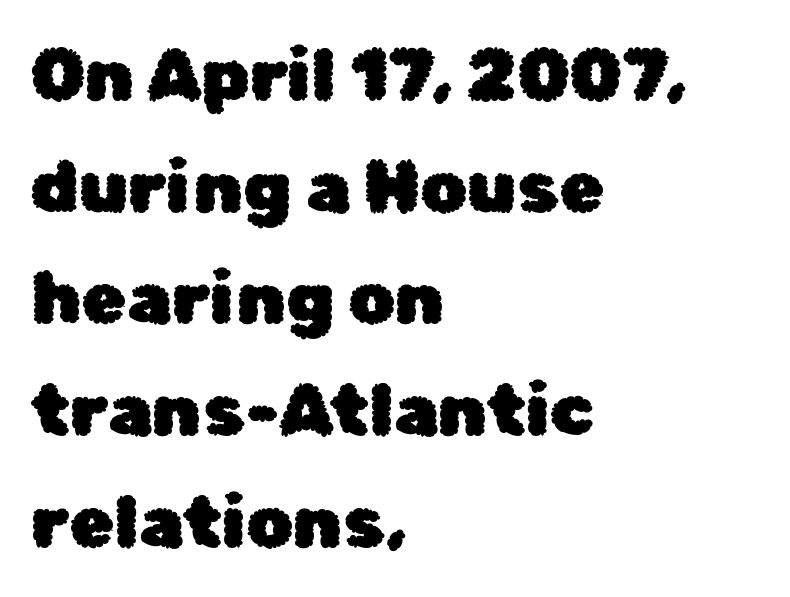
The image shows 73 px sans-serif type, upright; set left-aligned, normal line spacing (1.53x), normal letter spacing, not underlined; low stroke contrast and a medium x-height.
